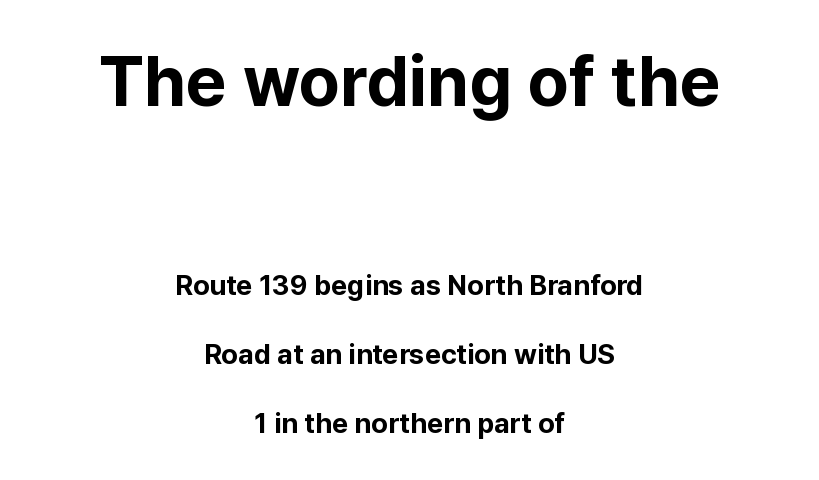
{"serif": "no", "italic": "no", "bold": "yes", "weight": "bold", "width": "normal", "stroke_contrast": "low", "x_height": "medium", "monospaced": "no", "underline": "no", "align": "center", "line_spacing": "loose", "line_spacing_ratio": 2.47, "letter_spacing": "normal", "letter_spacing_em": 0.0, "larger_block": "first", "size_ratio": 2.5, "glyph_px": 70}
